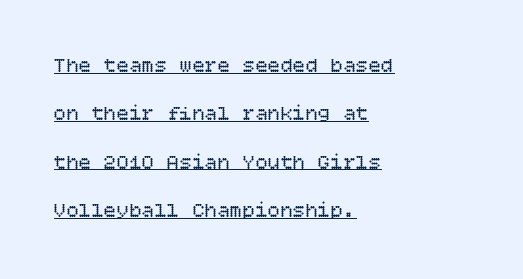
Observe the ordinary spacing: letters are neighbours, not strangers. A typographer would call this underscored text. Heft: none added — not bold. Honestly, the rows look like they've been pulled way apart. Every stem runs plumb, perpendicular to the baseline.
